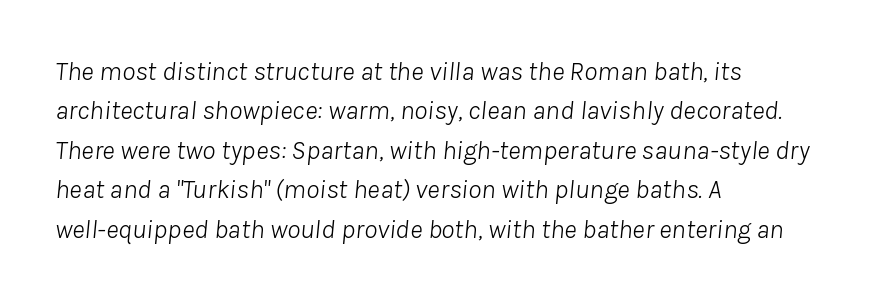
{"italic": "yes", "lean": "right", "slant_degrees": 8, "bold": "no", "underline": "no", "align": "left", "line_spacing": "normal", "line_spacing_ratio": 1.46, "letter_spacing": "normal", "letter_spacing_em": 0.0, "glyph_px": 27}
